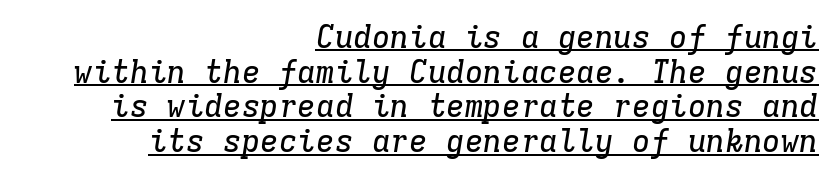
Which margin do the lines hug? The right one — the left edge is uneven. If you measured baseline to baseline, you'd find a short distance. The whole block is typeset with a tilt. You can tell from the footed stems that serif type was used.
